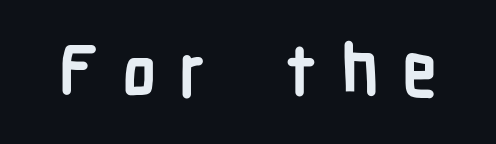
Q: Is the text bold? A: Yes.
Q: Is the text italic (slanted)? A: No, it is upright.
Q: Is the typeface a serif or a sans-serif typeface? A: Sans-serif.
Q: Is the text underlined? A: No.
Q: Is the spacing between letters normal or unusually wide? A: Unusually wide.
Q: Width (condensed, normal, or wide)? A: Condensed.
Q: Stroke contrast? A: Low.
Q: x-height? A: Medium.
Q: Monospaced? A: No.
